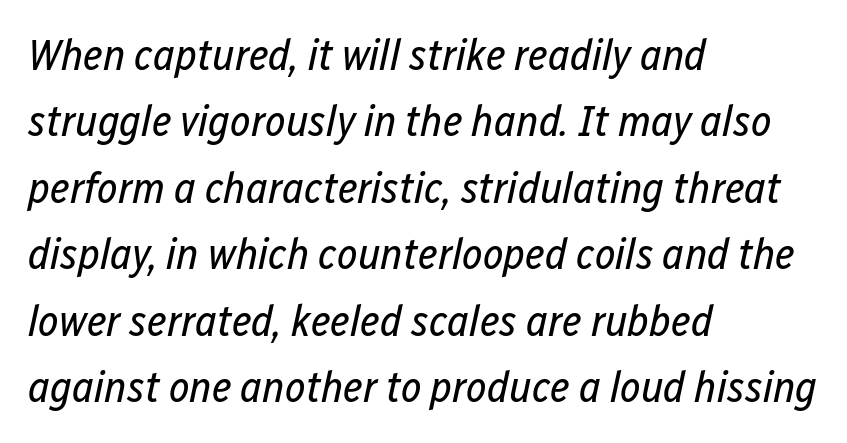
The face used here is proportionally spaced, like ordinary book or web type. You can tell it's italic because the verticals aren't actually vertical. Students, note that the glyphs here touch the page at normal intervals. Successive baselines arrive at the customary interval. The baseline area is clear.
